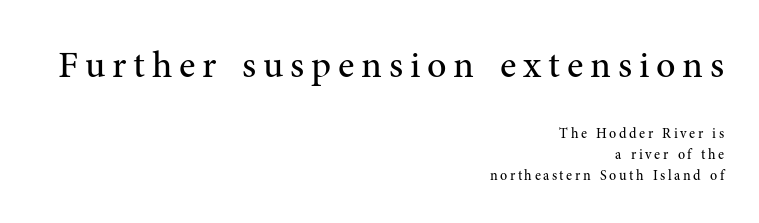
The image shows 38 px regular-weight serif type, upright; set right-aligned, normal line spacing (1.5x), not underlined; the first (top) block is 2.71x larger; medium stroke contrast and a medium x-height.
